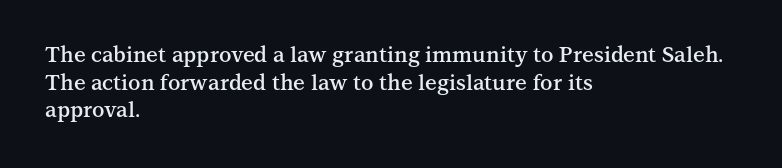
Q: Is the text bold? A: Semi-bold.
Q: Is the text italic (slanted)? A: No, it is upright.
Q: Is the text underlined? A: No.
Q: How is the paragraph aligned? A: Left-aligned.
Q: Is the spacing between letters normal or unusually wide? A: Normal.
Q: Is the spacing between lines tight, normal or loose? A: Normal.
